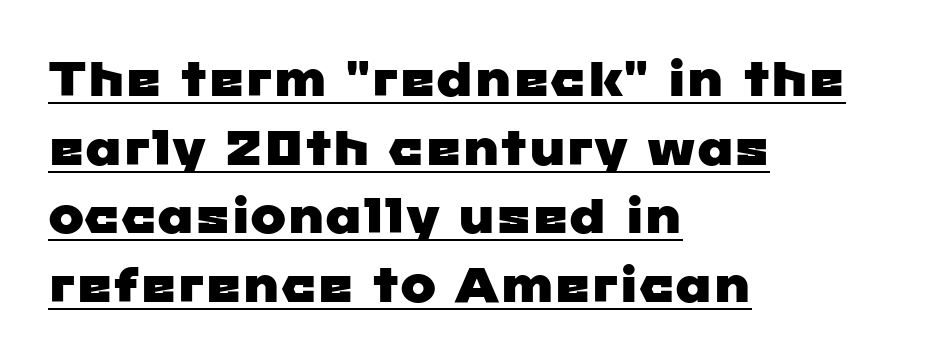
The image shows 48 px wide sans-serif type; set left-aligned, normal line spacing (1.43x), normal letter spacing, underlined; low stroke contrast and a medium x-height.
